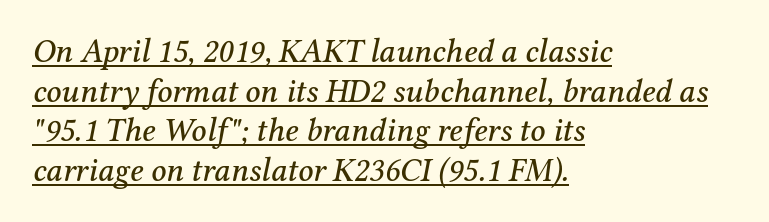
Line starts are locked; line ends wander. The letters advance in unequal steps, a hallmark of proportional type. You can tell it's italic because the verticals aren't actually vertical. Honestly, the letter spacing is just normal — you wouldn't notice it. The rendering shows small feet on the letterforms — a serif design. Underlining? Definitely there.
